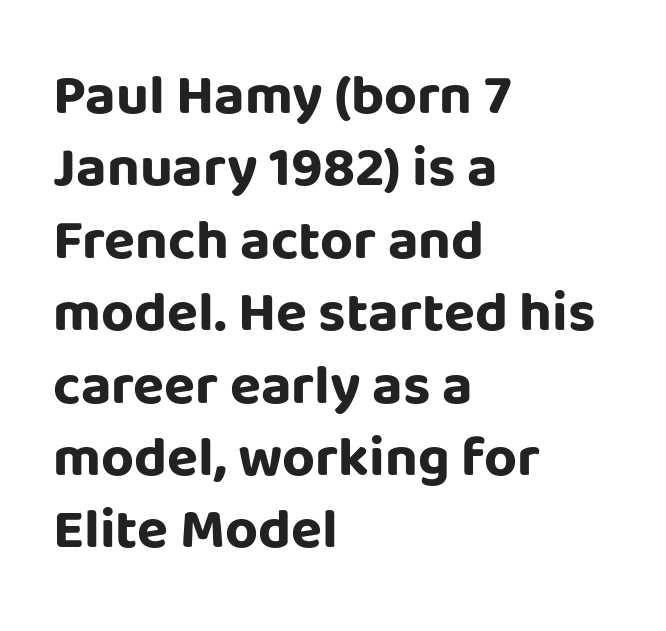
As a designer I'd log this as weight 700, bold. The type sits square on the baseline with zero lean. Do the characters align in a grid? No, the font is proportional. Line beginnings align vertically; line endings do not.
